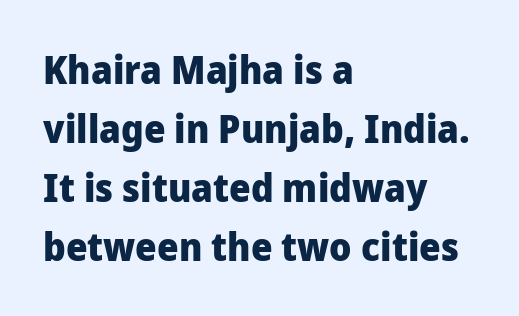
The image shows 38 px heavy sans-serif type, upright; set left-aligned, normal line spacing (1.55x), normal letter spacing, not underlined; low stroke contrast and a medium x-height.
